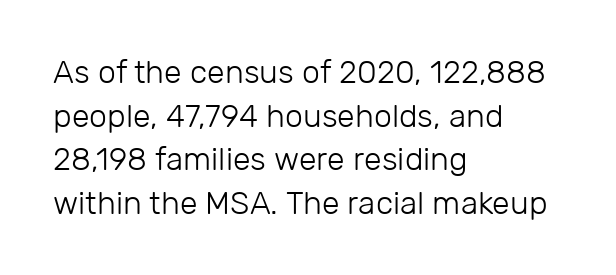
The image shows 32 px light sans-serif type, upright; set left-aligned, normal line spacing (1.36x), normal letter spacing, not underlined; low stroke contrast and a medium x-height.
